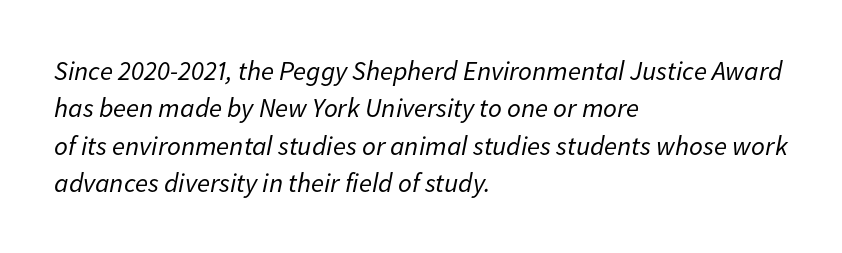
Q: Is the text bold? A: No.
Q: Is the text italic (slanted)? A: Yes, it leans right by about 11 degrees.
Q: Is the text underlined? A: No.
Q: How is the paragraph aligned? A: Left-aligned.
Q: Is the spacing between letters normal or unusually wide? A: Normal.
Q: Is the spacing between lines tight, normal or loose? A: Normal.
